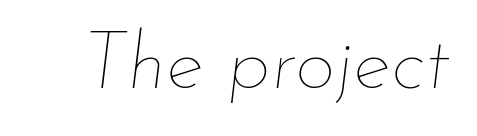
Q: Is the text bold? A: No.
Q: Is the text italic (slanted)? A: Yes, it leans right by about 7 degrees.
Q: Is the text underlined? A: No.
Q: Is the spacing between letters normal or unusually wide? A: Normal.
Q: Width (condensed, normal, or wide)? A: Normal.
Q: Stroke contrast? A: Low.
Q: x-height? A: Small.
Q: Monospaced? A: No.
